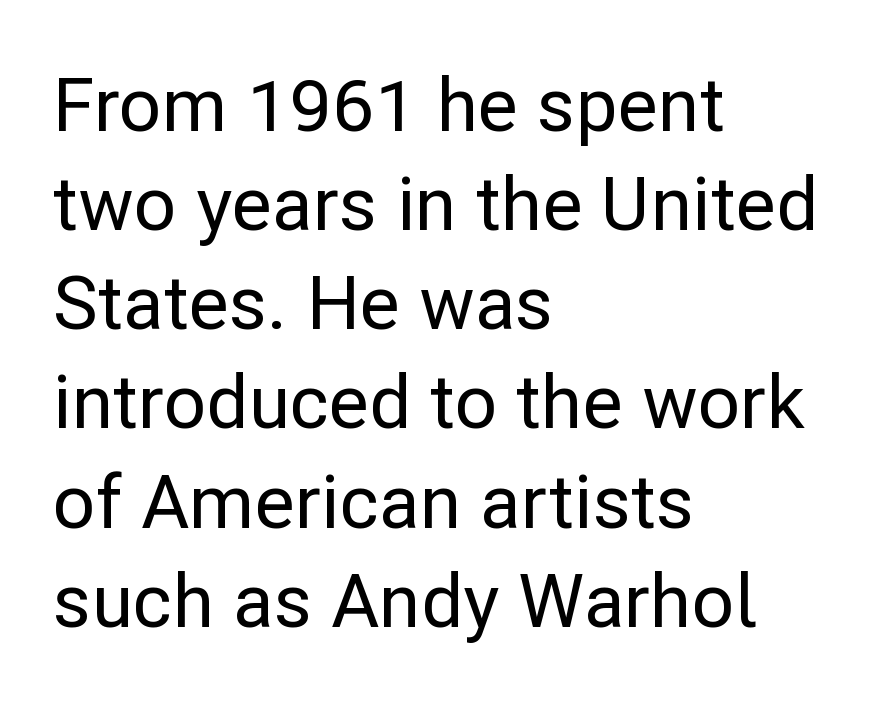
This is roman type, the default non-slanted kind. Is the block centered? No — it sits flush against the left margin. Is this a fixed-width face? No — the glyphs have proportional, varying widths. The letterforms sit shoulder to shoulder at normal distance.
